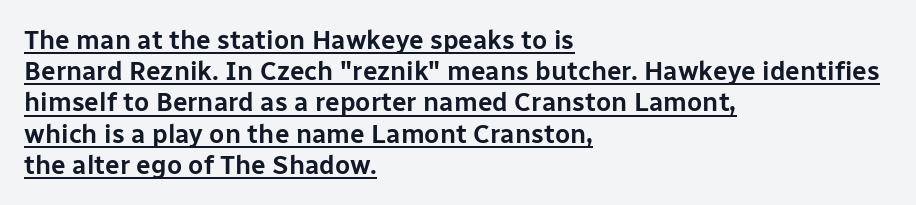
The lines are quadded left. The lettering is marked with a stroke running underneath it. The gaps between neighbouring characters are ordinary and unremarkable. Posture: vertical.
